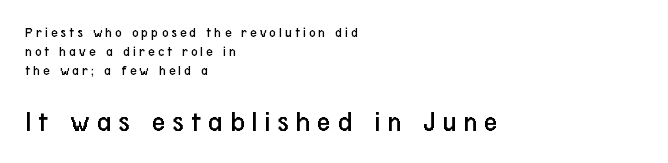
{"serif": "no", "italic": "no", "bold": "no", "weight": "regular", "width": "condensed", "stroke_contrast": "low", "x_height": "medium", "monospaced": "no", "underline": "no", "align": "left", "line_spacing": "normal", "line_spacing_ratio": 1.36, "letter_spacing": "wide", "letter_spacing_em": 0.22, "larger_block": "second", "size_ratio": 2.14, "glyph_px": 30}
